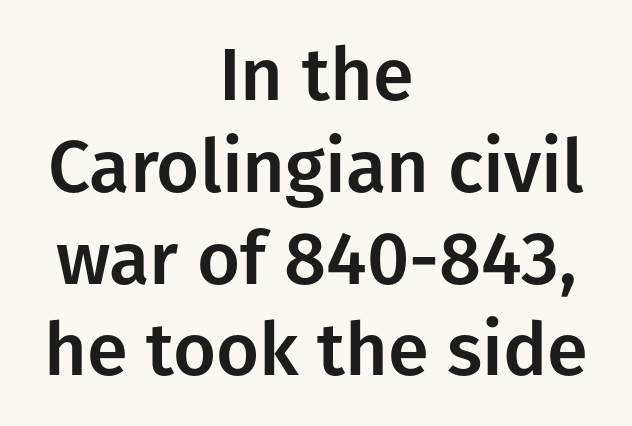
A sans-serif font was chosen for this passage. Where is the straight margin? There isn't one; the lines are centered. The passage shown is typed in a proportional face where columns would drift. A typesetter would mark this as roman, not italic. The line texture is even and compact thanks to regular tracking.
